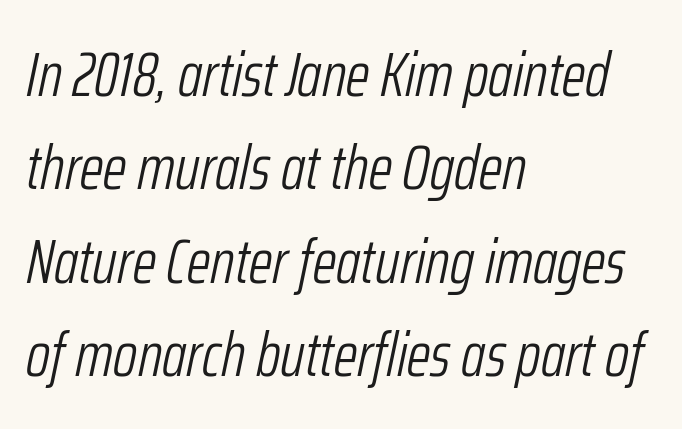
Q: Is the text bold? A: No.
Q: Is the text italic (slanted)? A: Yes, it leans right by about 12 degrees.
Q: Is the text underlined? A: No.
Q: How is the paragraph aligned? A: Left-aligned.
Q: Is the spacing between letters normal or unusually wide? A: Normal.
Q: Is the spacing between lines tight, normal or loose? A: Normal.
Q: Width (condensed, normal, or wide)? A: Condensed.
Q: Stroke contrast? A: Low.
Q: x-height? A: Medium.
Q: Monospaced? A: No.
